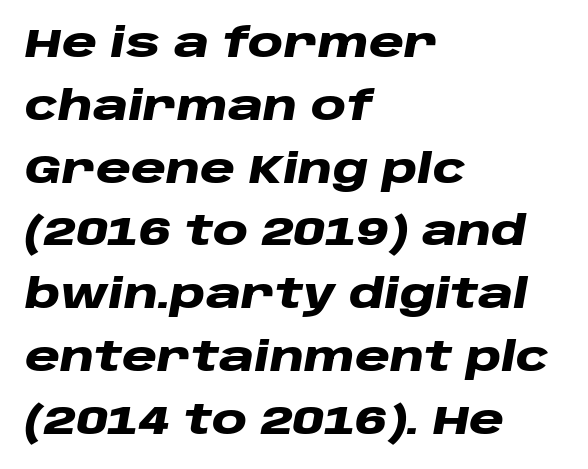
The image shows 40 px heavy, wide type, italic (leaning right); set left-aligned, normal line spacing (1.57x), normal letter spacing, not underlined; low stroke contrast and a large x-height.
